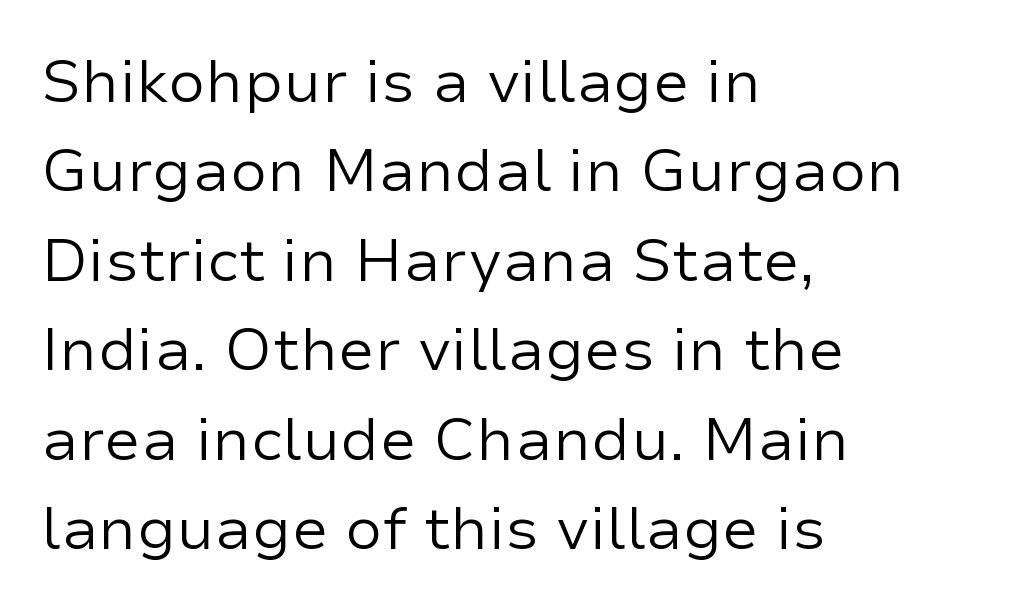
The image shows 60 px regular-weight sans-serif type, upright; set left-aligned, normal line spacing (1.49x), normal letter spacing, not underlined; low stroke contrast and a medium x-height.
